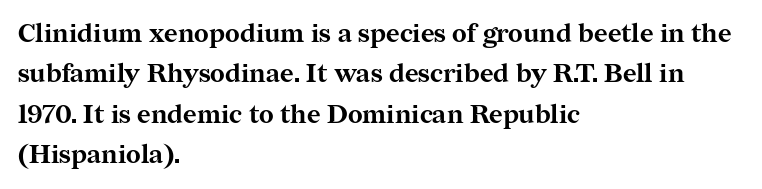
A classic flush-left, rag-right setting is used for this passage. Rows of type keep a routine distance in the vertical direction. Descenders are the only things crossing below the line. The strokes are fattened all the way to bold. Tracking value appears to be zero — textbook default spacing.
